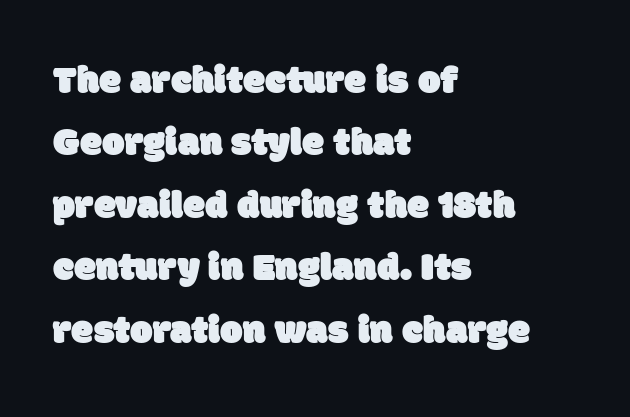
Note the varied advance widths — an 'i' is clearly narrower than an 'm'. The vertical gap from one line to the next is medium. Line beginnings align vertically; line endings do not. Standard letterfit; no display-style spreading of the glyphs.
